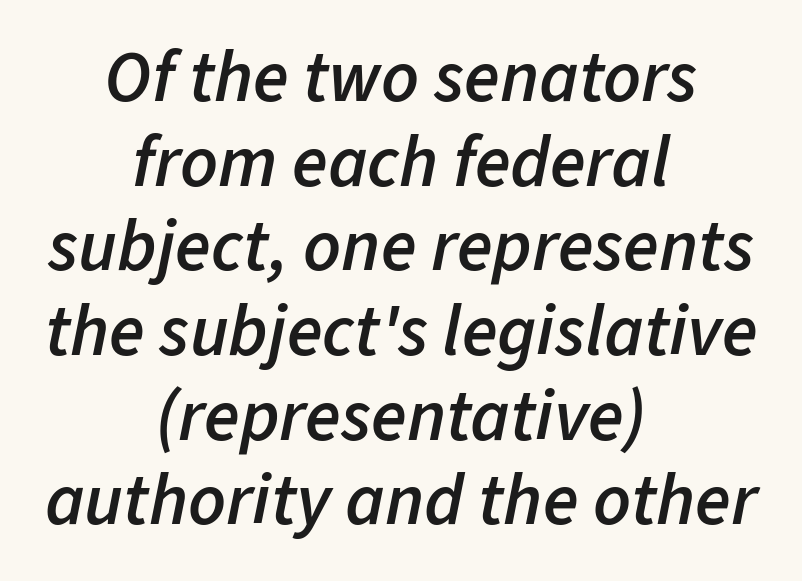
Inter-character spacing is left at the font's built-in metrics. Is the block centered? Yes — each line is placed symmetrically about the middle. The letters advance in unequal steps, a hallmark of proportional type. Compared with ordinary roman type, these characters are visibly tilted.
